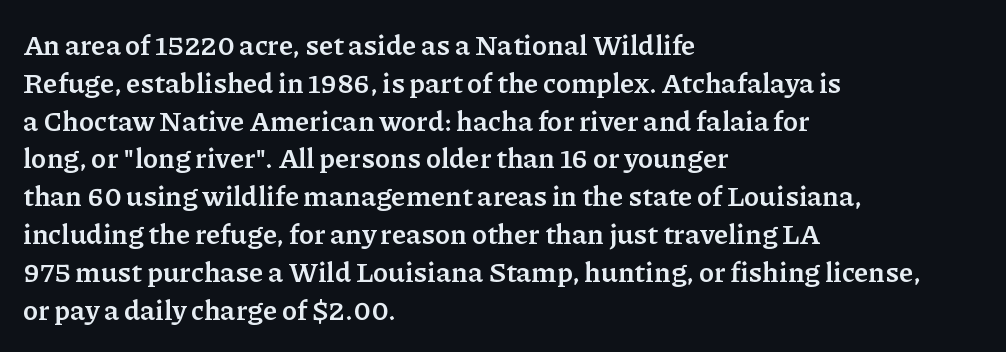
Default kerning and tracking; the words read as compact shapes. Does the weight exceed regular? Yes, all the way to bold. Style check: upright. Do the characters align in a grid? No, the font is proportional.
